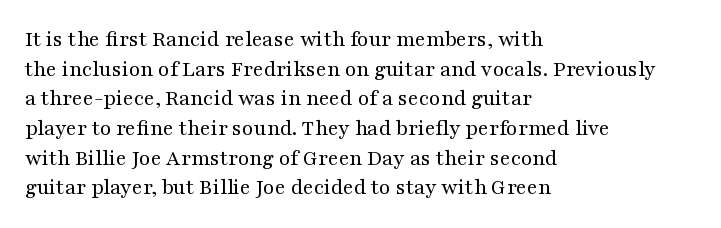
The lines sit at an ordinary, default distance from one another. The rag falls on the right side of this text block. The characters are drawn with everyday or finer stroke widths. Descender tails drop into unmarked territory.
